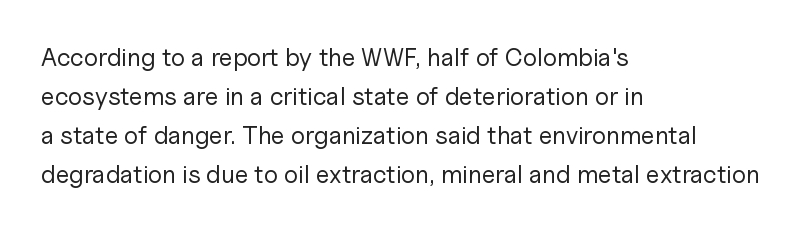
{"italic": "no", "bold": "no", "underline": "no", "align": "left", "line_spacing": "normal", "line_spacing_ratio": 1.56, "letter_spacing": "normal", "letter_spacing_em": 0.0, "glyph_px": 25}
